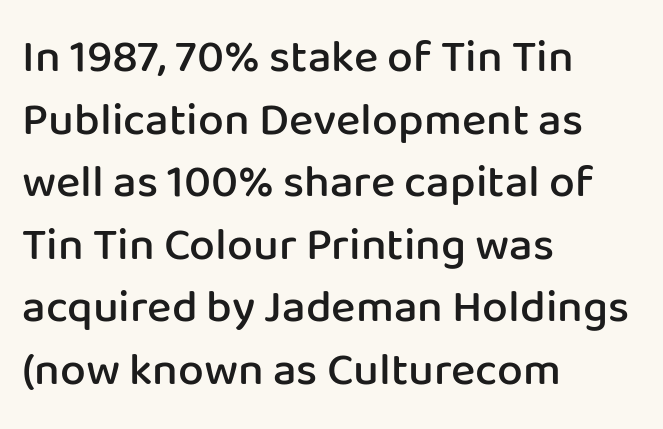
Q: Is the text bold? A: Semi-bold.
Q: Is the text italic (slanted)? A: No, it is upright.
Q: Is the typeface a serif or a sans-serif typeface? A: Sans-serif.
Q: Is the text underlined? A: No.
Q: How is the paragraph aligned? A: Left-aligned.
Q: Is the spacing between letters normal or unusually wide? A: Normal.
Q: Is the spacing between lines tight, normal or loose? A: Normal.
Q: Width (condensed, normal, or wide)? A: Normal.
Q: Stroke contrast? A: Low.
Q: x-height? A: Medium.
Q: Monospaced? A: No.
